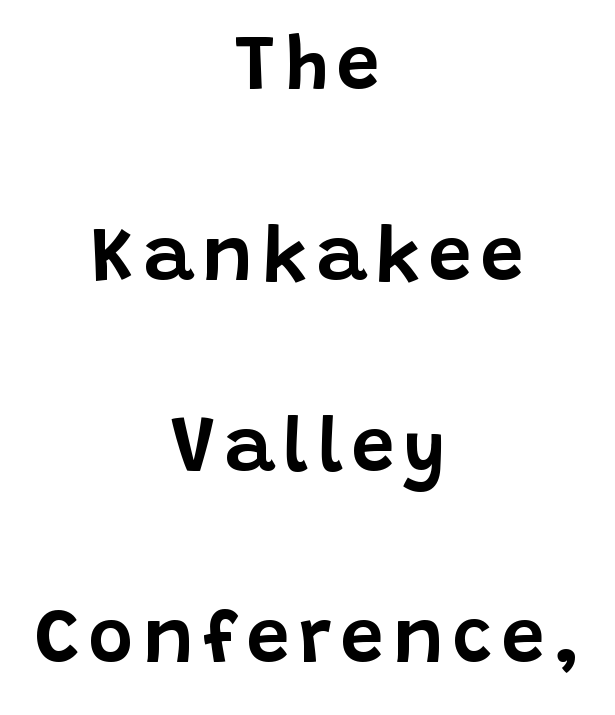
The glyphs are unaccompanied by any horizontal stroke below them. Spacing verdict: proportional, widths tailored to each character. Quick note: not italic, upright. Baseline-to-baseline distance is far greater than the letter height.
